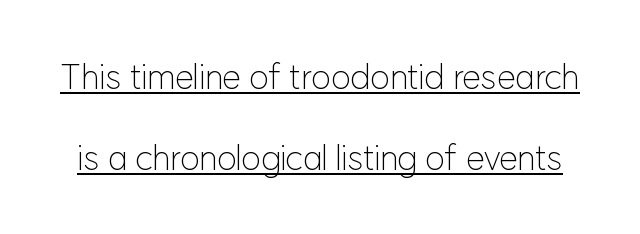
Vertical stems look standard width or narrower in stroke. You could not count columns in this text — the font is proportionally spaced. The glyphs in this specimen are sans serif. Look at the tracking — it's just the regular setting, nothing added. Quick note: interline space is abundant. Posture: vertical.
